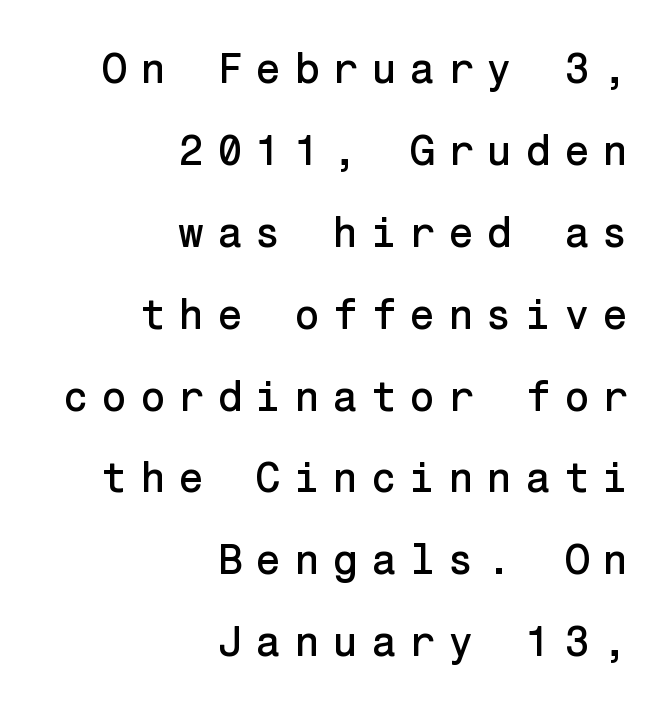
Rows of type keep a wide berth in the vertical direction. Typographically, this falls in the sans-serif category. Teacher's note: observe the even right margin — that is flush-right alignment. Plain, unruled lines of type.
